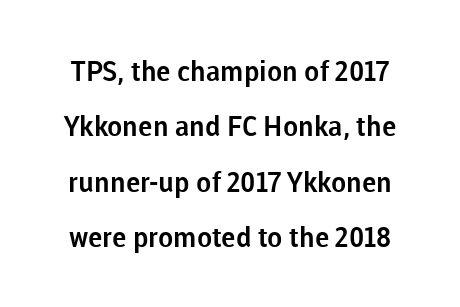
Q: Is the text italic (slanted)? A: No, it is upright.
Q: Is the typeface a serif or a sans-serif typeface? A: Sans-serif.
Q: Is the text underlined? A: No.
Q: Is the spacing between letters normal or unusually wide? A: Normal.
Q: Is the spacing between lines tight, normal or loose? A: Loose.
Q: Width (condensed, normal, or wide)? A: Normal.
Q: Stroke contrast? A: Low.
Q: x-height? A: Medium.
Q: Monospaced? A: No.
